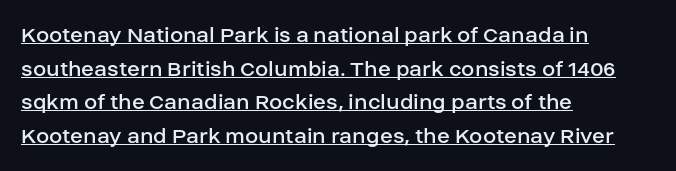
{"italic": "no", "bold": "no", "underline": "yes", "align": "left", "line_spacing": "normal", "line_spacing_ratio": 1.4, "letter_spacing": "normal", "letter_spacing_em": 0.0, "glyph_px": 24}
